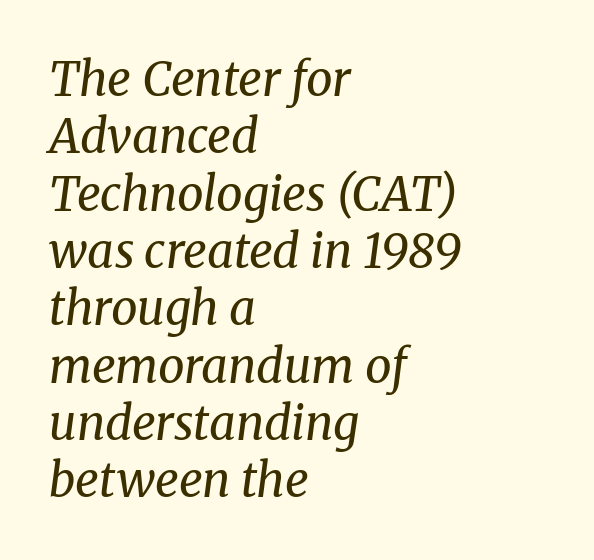
The weight would be labelled regular, book, light, or lighter still. Yep, that's italic — everything's leaning. The passage shown is typed in a proportional face where columns would drift. Typeset ragged right — the left edge is the straight one.
